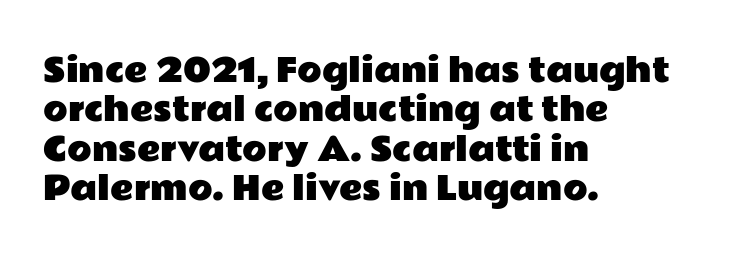
Does the type have serifs? No, each stem ends abruptly. Unmarked baselines from the first word to the last. You could not count columns in this text — the font is proportionally spaced. Tracking value appears to be zero — textbook default spacing.
